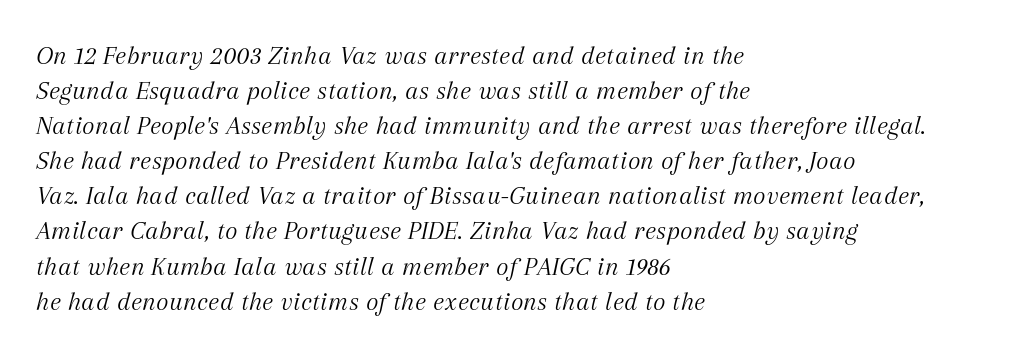
The image shows 27 px text type, italic (leaning right); set left-aligned, normal line spacing (1.3x), normal letter spacing, not underlined.
